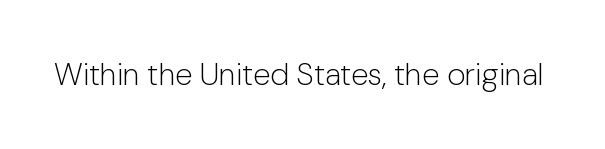
The passage shown is typeset with a sans-serif family. A roman cut, with each character standing at attention. The strip under each line holds only bare page. Caption: face not bold, strokes unweighted.
